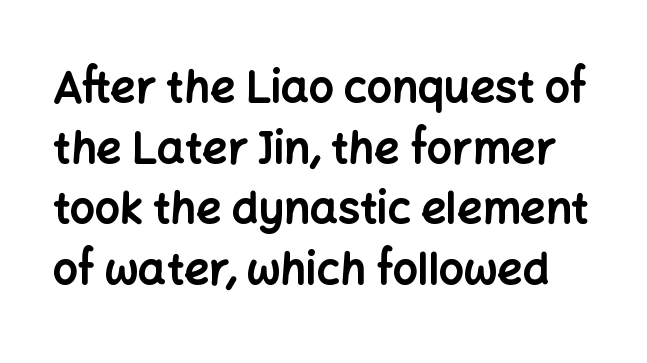
Q: Is the text bold? A: Yes.
Q: Is the text italic (slanted)? A: No, it is upright.
Q: Is the typeface a serif or a sans-serif typeface? A: Sans-serif.
Q: Is the text underlined? A: No.
Q: Is the spacing between letters normal or unusually wide? A: Normal.
Q: Is the spacing between lines tight, normal or loose? A: Normal.
Q: Width (condensed, normal, or wide)? A: Normal.
Q: Stroke contrast? A: Low.
Q: x-height? A: Medium.
Q: Monospaced? A: No.
